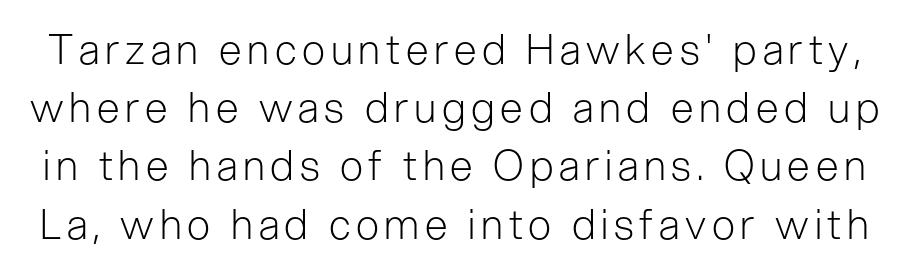
{"serif": "no", "italic": "no", "bold": "no", "weight": "light", "width": "normal", "stroke_contrast": "low", "x_height": "medium", "monospaced": "no", "underline": "no", "line_spacing": "normal", "line_spacing_ratio": 1.42, "glyph_px": 41}
